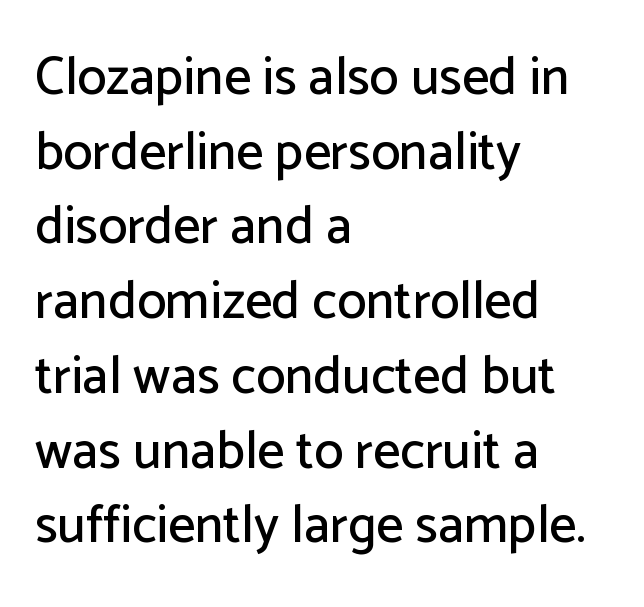
{"serif": "no", "italic": "no", "width": "normal", "stroke_contrast": "low", "x_height": "medium", "monospaced": "no", "underline": "no", "align": "left", "line_spacing": "normal", "line_spacing_ratio": 1.41, "letter_spacing": "normal", "letter_spacing_em": 0.0, "glyph_px": 53}
